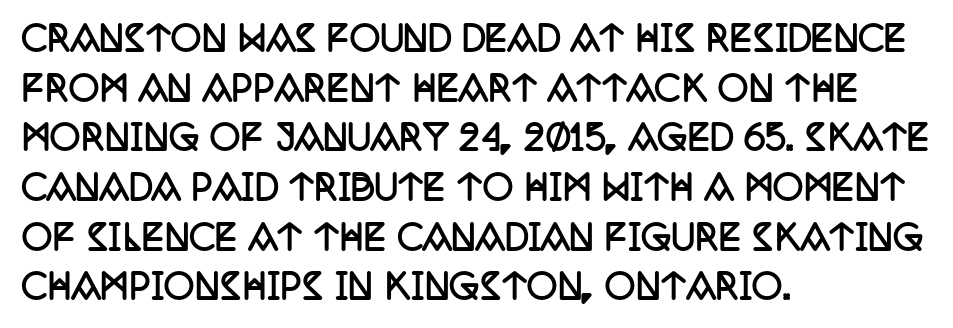
The image shows 34 px semibold, condensed serif type, upright; set left-aligned, normal line spacing (1.46x), normal letter spacing, not underlined; low stroke contrast and a large x-height.
